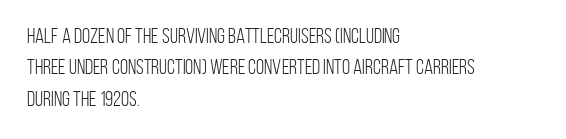
Each row of text sits above clean, open space. Italic? Not at all — the glyphs are vertical. Typeset ragged right — the left edge is the straight one. Each word holds together tightly as a unit, with standard inter-letter gaps. Interline gaps are of average width in this sample.
